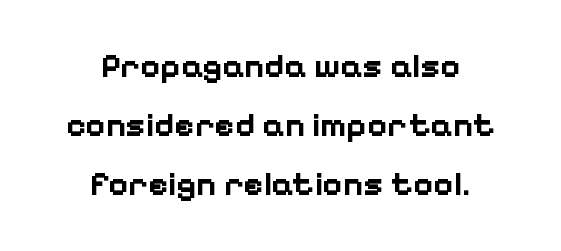
A sans-serif font was chosen for this passage. Typeset on center — no edge is straight. The passage shown is typed in a proportional face where columns would drift. The gaps between neighbouring characters are ordinary and unremarkable. The words here are not underlined.
